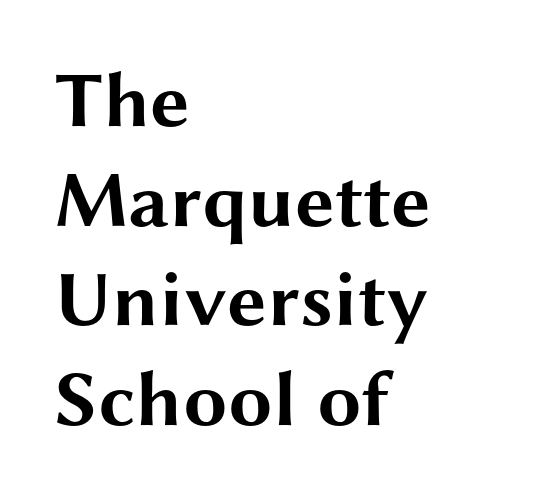
The image shows 79 px bold, wide sans-serif type, upright; set left-aligned, normal line spacing (1.26x), normal letter spacing, not underlined; medium stroke contrast and a medium x-height.
